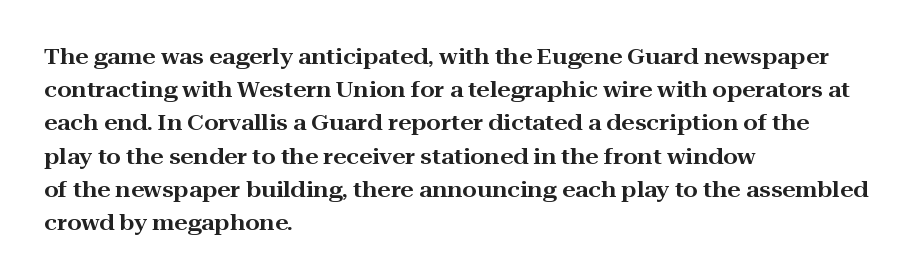
The tracking reads as untouched default to a designer's eye. Anything drawn beneath the words? Only blank space. Leading: standard. The lettering holds an erect, upright posture throughout.
